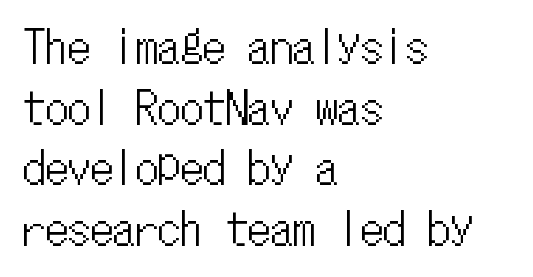
The ragged edge is on the right, which tells us the setting is flush left. Letter spacing: default. The specimen reads as upright at a glance. Vertical spacing — default. The gap between lines stays unmarked. The passage shown is typed in a monospace face where columns stay perfectly aligned.
